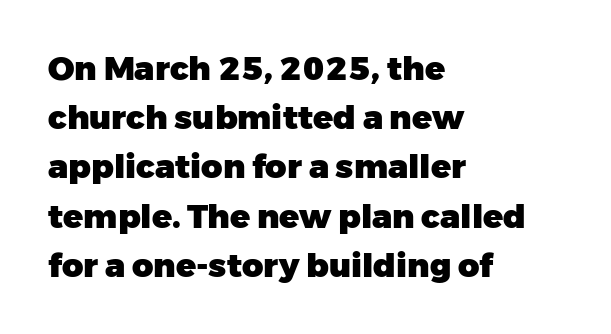
Examine the stroke ends and you'll find no serifs. Nothing unusual about the tracking: characters are spaced as the font intends. This sample is left-justified, so line endings fall wherever the words run out. This sample keeps an unexceptional amount of space between lines. Unlike italic type, these characters show no tilt at all. The string is rendered with underlining switched off.
